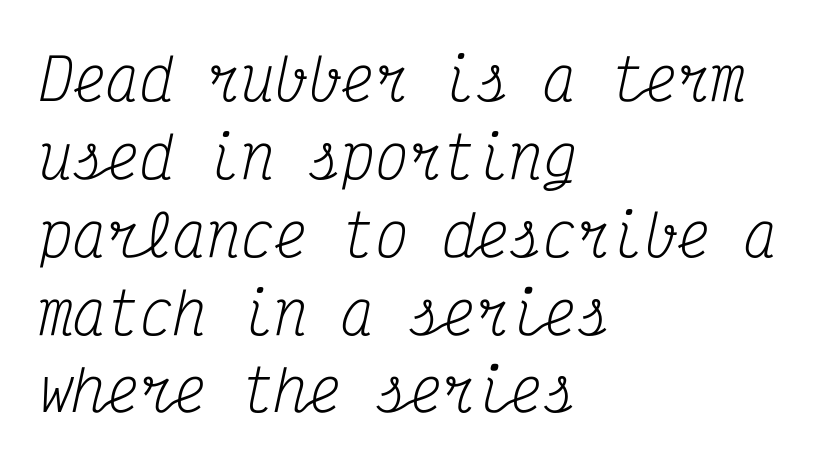
Q: Is the text bold? A: No.
Q: Is the text italic (slanted)? A: Yes, it leans right by about 12 degrees.
Q: Is the typeface a serif or a sans-serif typeface? A: Serif.
Q: Is the text underlined? A: No.
Q: How is the paragraph aligned? A: Left-aligned.
Q: Is the spacing between letters normal or unusually wide? A: Normal.
Q: Is the spacing between lines tight, normal or loose? A: Normal.
Q: Width (condensed, normal, or wide)? A: Condensed.
Q: Stroke contrast? A: Medium.
Q: x-height? A: Medium.
Q: Monospaced? A: Yes.
